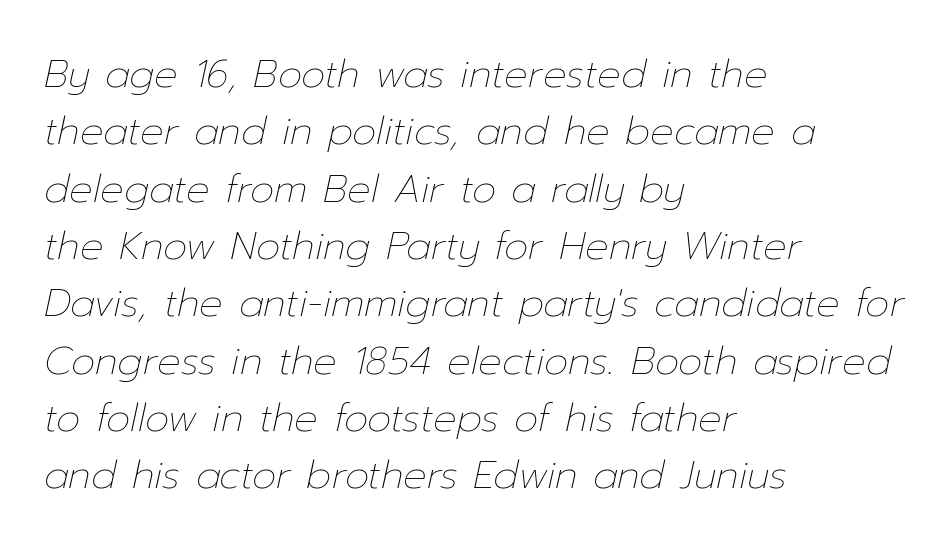
{"italic": "yes", "lean": "right", "slant_degrees": 12, "bold": "no", "weight": "thin", "width": "normal", "stroke_contrast": "low", "x_height": "medium", "monospaced": "no", "underline": "no", "align": "left", "line_spacing": "normal", "line_spacing_ratio": 1.47, "letter_spacing": "normal", "letter_spacing_em": 0.0, "glyph_px": 39}
